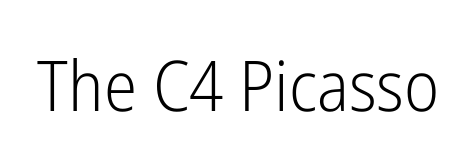
On a weight scale, this lands at 450 or below. In terms of posture, this sample is upright. Tracking value appears to be zero — textbook default spacing. Typographically, this falls in the sans-serif category. Glance below the letters and you will spot only blank space. Do the characters align in a grid? No, the font is proportional.
